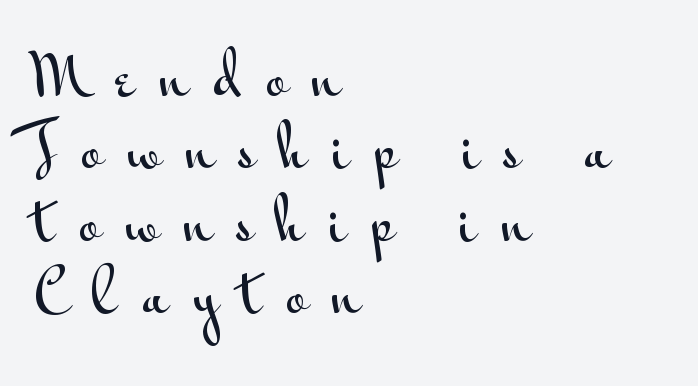
Q: Is the typeface a serif or a sans-serif typeface? A: Sans-serif.
Q: Is the text underlined? A: No.
Q: How is the paragraph aligned? A: Left-aligned.
Q: Is the spacing between letters normal or unusually wide? A: Unusually wide.
Q: Is the spacing between lines tight, normal or loose? A: Normal.
Q: Width (condensed, normal, or wide)? A: Wide.
Q: Stroke contrast? A: Medium.
Q: x-height? A: Small.
Q: Monospaced? A: No.
